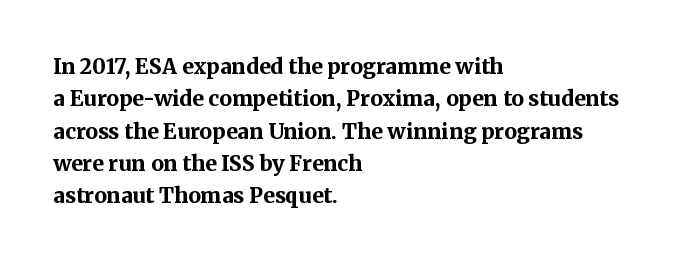
{"italic": "no", "bold": "yes", "underline": "no", "align": "left", "line_spacing": "normal", "line_spacing_ratio": 1.54, "letter_spacing": "normal", "letter_spacing_em": 0.0, "glyph_px": 21}
